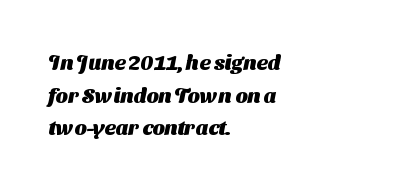
Just letters on the line, the space beneath them empty. If you measured baseline to baseline, you'd find a middling distance. As a designer I'd log this as weight 700, bold. This sample is left-justified, so line endings fall wherever the words run out. Inter-character spacing is left at the font's built-in metrics.
